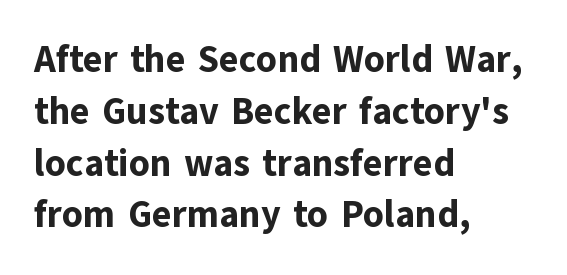
Q: Is the text bold? A: Yes.
Q: Is the text italic (slanted)? A: No, it is upright.
Q: Is the typeface a serif or a sans-serif typeface? A: Sans-serif.
Q: Is the text underlined? A: No.
Q: How is the paragraph aligned? A: Left-aligned.
Q: Is the spacing between letters normal or unusually wide? A: Normal.
Q: Is the spacing between lines tight, normal or loose? A: Normal.
Q: Width (condensed, normal, or wide)? A: Normal.
Q: Stroke contrast? A: Low.
Q: x-height? A: Medium.
Q: Monospaced? A: No.
